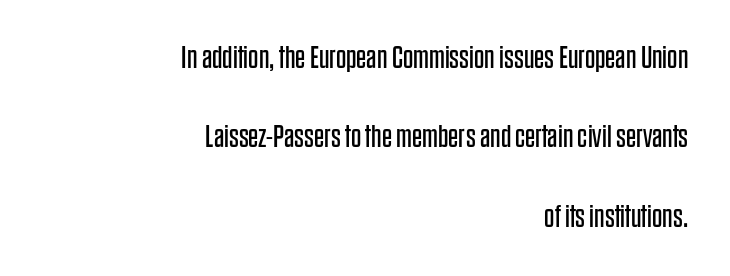
Typeset ragged left — the right edge is the straight one. The face used here is proportionally spaced, like ordinary book or web type. Successive baselines arrive slowly, with a big drop between each. Compared with a typical body face, this is equally light or lighter still.
